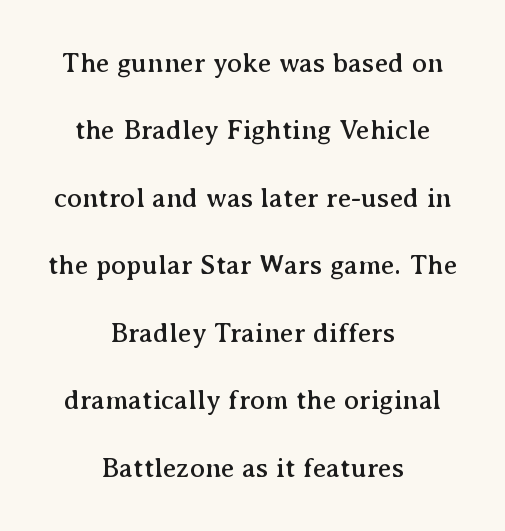
Q: Is the text italic (slanted)? A: No, it is upright.
Q: Is the typeface a serif or a sans-serif typeface? A: Serif.
Q: Is the text underlined? A: No.
Q: How is the paragraph aligned? A: Centered.
Q: Is the spacing between letters normal or unusually wide? A: Normal.
Q: Is the spacing between lines tight, normal or loose? A: Loose.
Q: Width (condensed, normal, or wide)? A: Normal.
Q: Stroke contrast? A: Medium.
Q: x-height? A: Medium.
Q: Monospaced? A: No.
